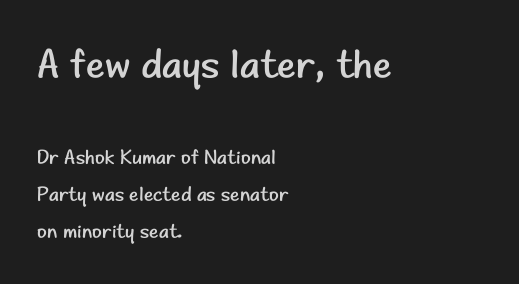
The image shows 40 px regular-weight sans-serif type, upright; set left-aligned, line spacing 1.85x, normal letter spacing, not underlined; the first (top) block is 2.0x larger; low stroke contrast and a small x-height.
